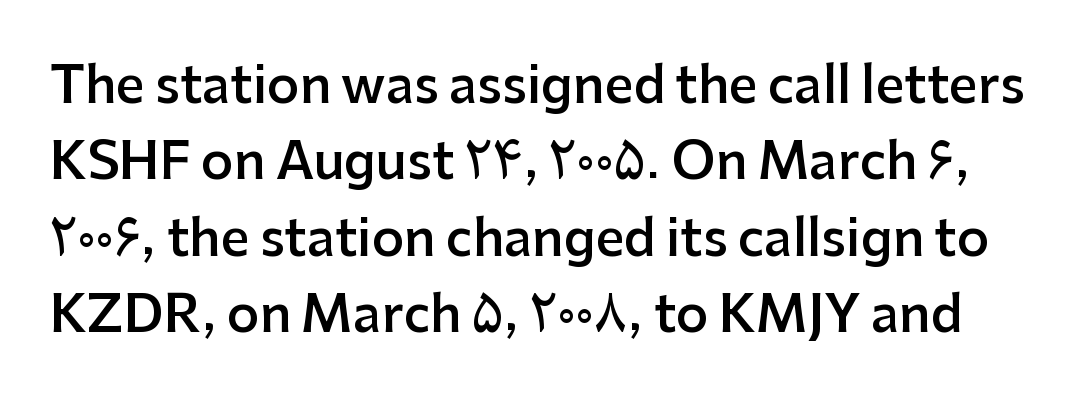
The image shows 50 px semibold sans-serif type, upright; set normal line spacing (1.53x), normal letter spacing, not underlined; low stroke contrast and a medium x-height.
